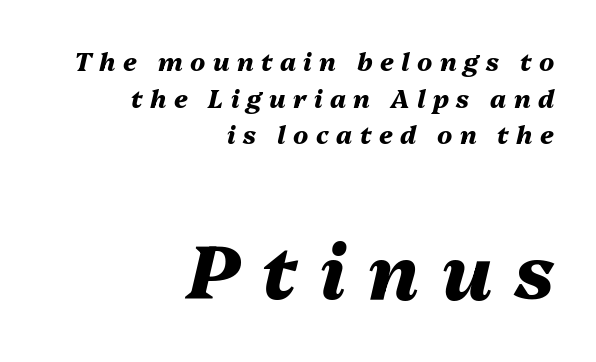
The image shows 76 px heavy type, italic (leaning right); set right-aligned, normal line spacing (1.47x), unusually wide letter spacing (+0.3 em), not underlined; the second (bottom) block is 3.04x larger; medium stroke contrast and a medium x-height.
